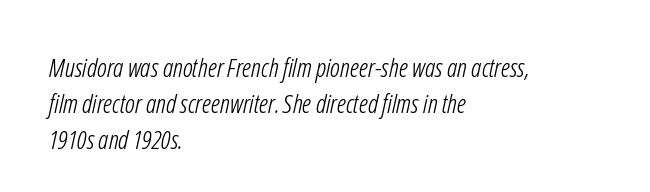
Q: Is the text bold? A: No.
Q: Is the text underlined? A: No.
Q: How is the paragraph aligned? A: Left-aligned.
Q: Is the spacing between letters normal or unusually wide? A: Normal.
Q: Is the spacing between lines tight, normal or loose? A: Normal.
